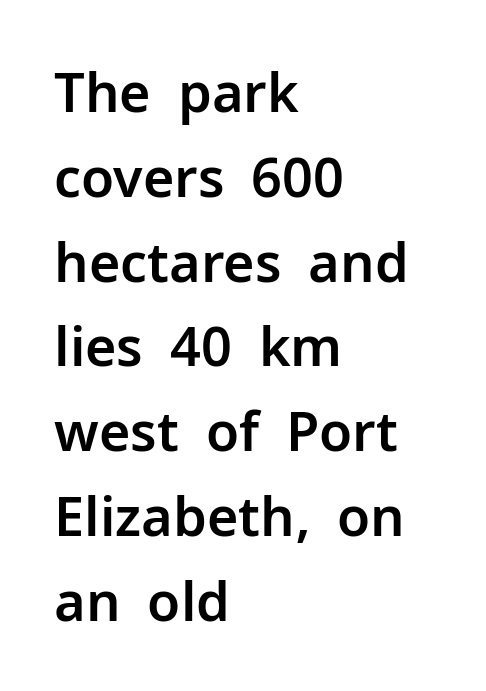
{"serif": "no", "italic": "no", "width": "normal", "stroke_contrast": "low", "x_height": "medium", "monospaced": "no", "underline": "no", "align": "left", "line_spacing": "normal", "line_spacing_ratio": 1.57, "letter_spacing": "normal", "letter_spacing_em": 0.0, "glyph_px": 54}
